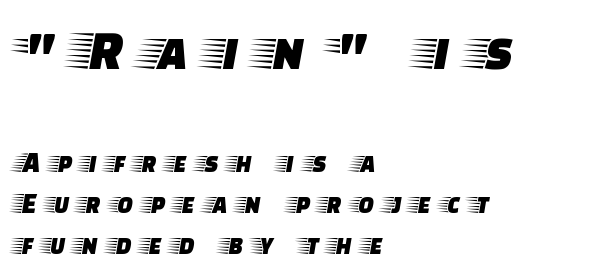
The image shows 58 px wide serif type; set left-aligned, normal line spacing (1.42x), unusually wide letter spacing (+0.38 em), not underlined; the first (top) block is 2.0x larger; low stroke contrast and a large x-height.
